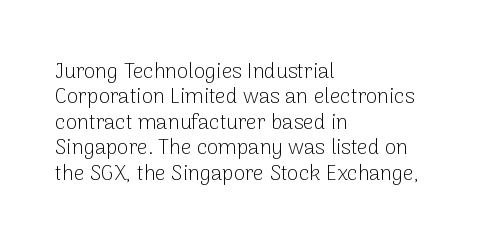
A bare baseline throughout the passage. Line beginnings align vertically; line endings do not. This sample uses plain, unmodified letter spacing. Posture: straight, roman, zero tilt. Is this a heavy cut? Hardly; it is regular or lighter.
